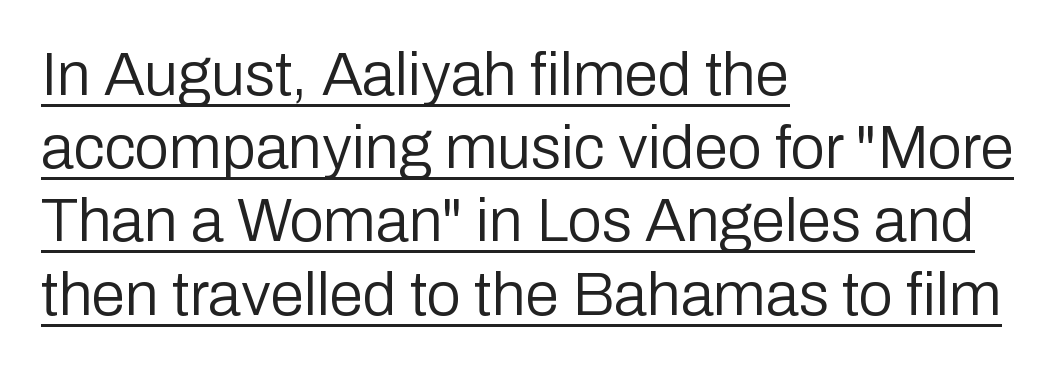
The image shows 61 px regular-weight sans-serif type, upright; set left-aligned, line spacing 1.2x, normal letter spacing, underlined; low stroke contrast and a medium x-height.
